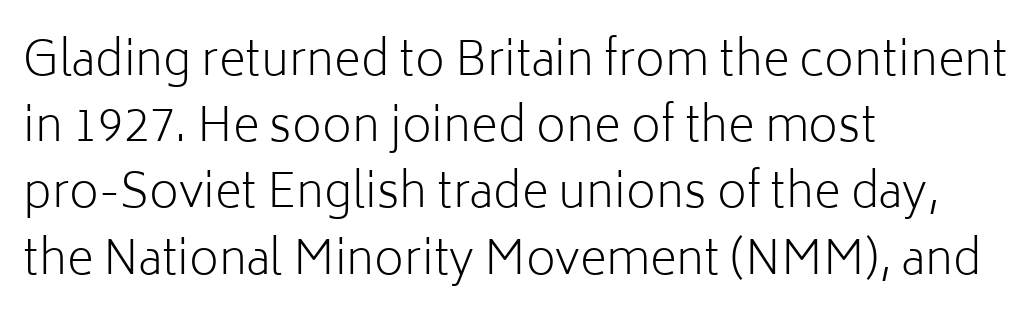
This sample uses an upright cut, with every glyph sitting square on the baseline. Letterform terminals end flat and unadorned throughout the passage. Stems here are at most as thick as an everyday book face. Note the varied advance widths — an 'i' is clearly narrower than an 'm'. Alignment: flush left.
